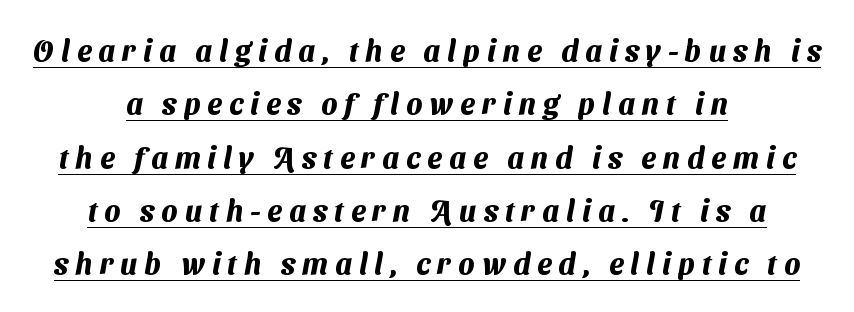
Tracking value appears strongly positive — letters spread wide. The passage shown is emphatically bold. Neither beginnings nor endings align; midpoints do. The specimen includes a rule beneath the text block's lines.
